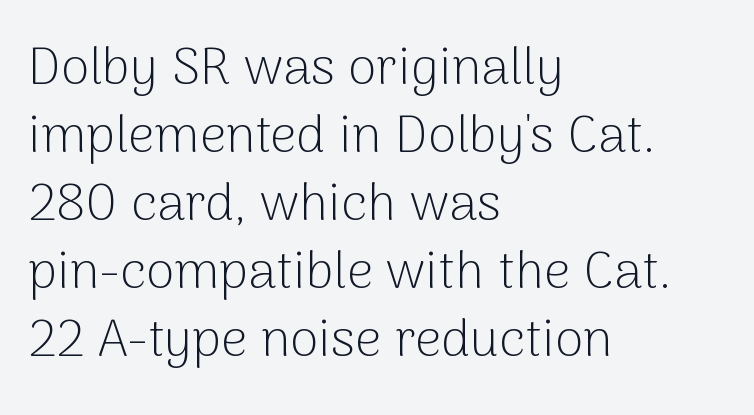
{"serif": "no", "italic": "no", "bold": "no", "weight": "light", "width": "normal", "stroke_contrast": "low", "x_height": "medium", "monospaced": "no", "underline": "no", "align": "left", "line_spacing": "normal", "line_spacing_ratio": 1.31, "letter_spacing": "normal", "letter_spacing_em": 0.0, "glyph_px": 52}
